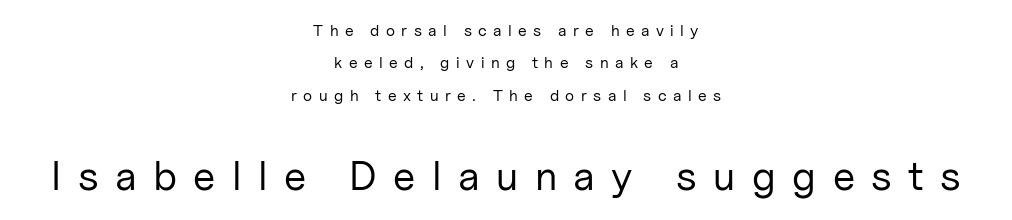
The image shows 41 px regular-weight sans-serif type, upright; set centered, loose line spacing (2.02x), unusually wide letter spacing (+0.4 em), not underlined; the second (bottom) block is 2.56x larger; low stroke contrast and a medium x-height.
